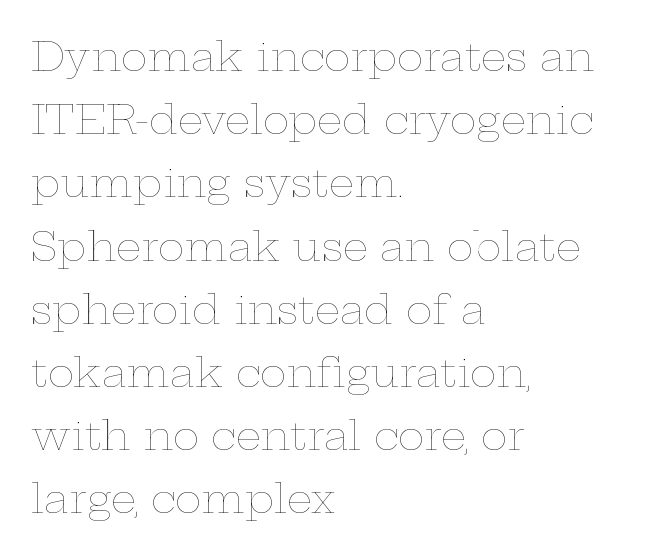
The gap between lines stays unmarked. Notice how descenders clear the ascenders below comfortably — that's standard leading. The characters are drawn with everyday or finer stroke widths. Leftover space on each line is placed entirely after the last word. Italic? Not at all — the glyphs are vertical.
